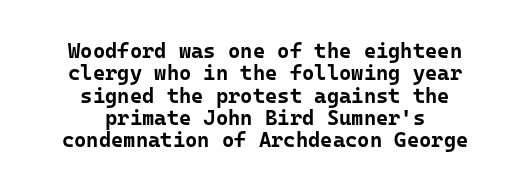
Where is the straight margin? There isn't one; the lines are centered. Posture: upright roman. Glyph-to-glyph distance matches everyday printed text. A clean baseline with only descenders dipping below it. Set as a true bold cut, around the 700 mark. Honestly, the rows look squashed on top of each other.
